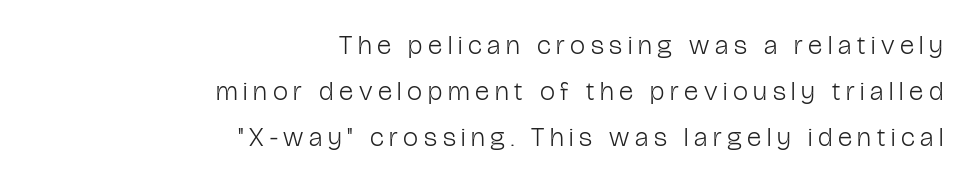
The image shows 27 px text type, upright; set right-aligned, line spacing 1.71x, unusually wide letter spacing (+0.21 em), not underlined.
